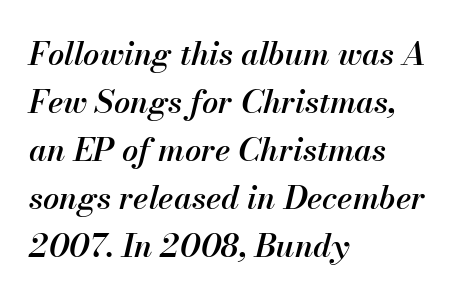
{"italic": "yes", "lean": "right", "slant_degrees": 13, "bold": "semi", "weight": "semibold", "width": "normal", "stroke_contrast": "medium", "x_height": "small", "monospaced": "no", "underline": "no", "align": "left", "line_spacing": "normal", "line_spacing_ratio": 1.5, "letter_spacing": "normal", "letter_spacing_em": 0.0, "glyph_px": 32}
